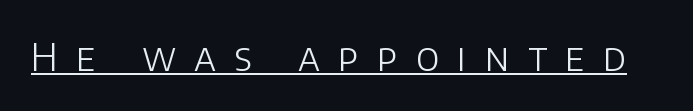
Q: Is the text bold? A: No.
Q: Is the text italic (slanted)? A: No, it is upright.
Q: Is the typeface a serif or a sans-serif typeface? A: Sans-serif.
Q: Is the text underlined? A: Yes.
Q: Is the spacing between letters normal or unusually wide? A: Unusually wide.
Q: Width (condensed, normal, or wide)? A: Normal.
Q: Stroke contrast? A: Low.
Q: x-height? A: Large.
Q: Monospaced? A: No.
